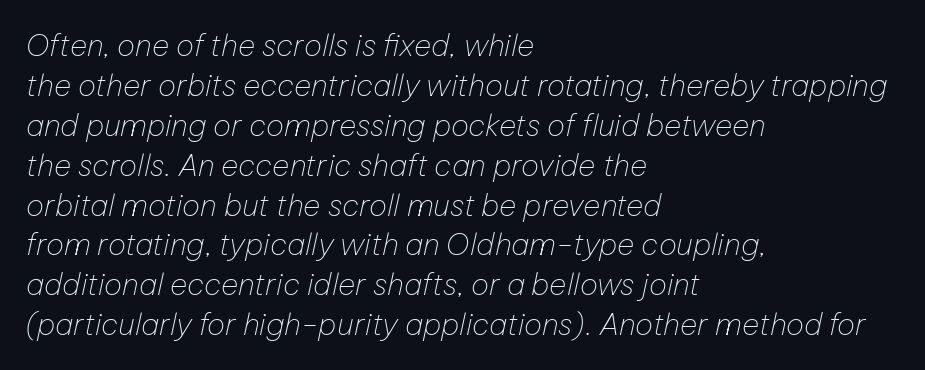
Students, observe: this is what conventionally led text looks like. Tracking here is standard; glyphs follow each other at the usual distance. Do the characters align in a grid? No, the font is proportional. Think standard paragraph weight, or any step lighter than that. This sample is left-justified, so line endings fall wherever the words run out. Descender tails drop into unmarked territory.
